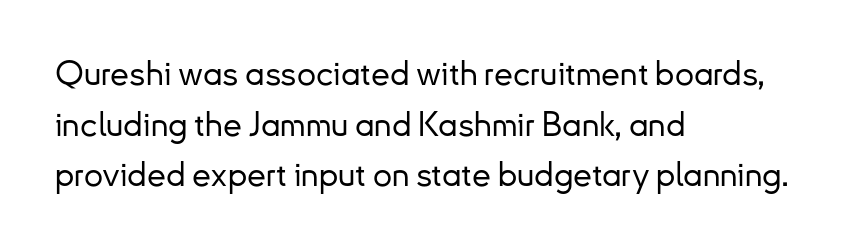
Does the leading feel generous? No, just average. The horizontal fit of the characters is conventional and even. Is this a fixed-width face? No — the glyphs have proportional, varying widths. The text was rendered using a sans face with plain stroke endings.
